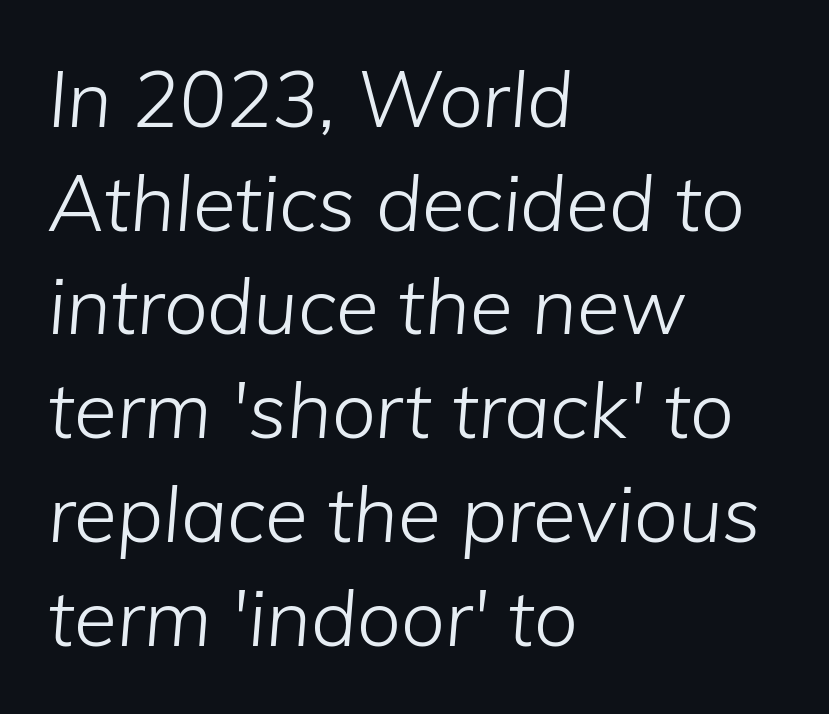
Rendered with sloped, italic letterforms. Is the stroke heavy? The answer is a plain regular-or-lighter. Anything drawn beneath the words? Only blank space. Quick note: interline space is typical.
